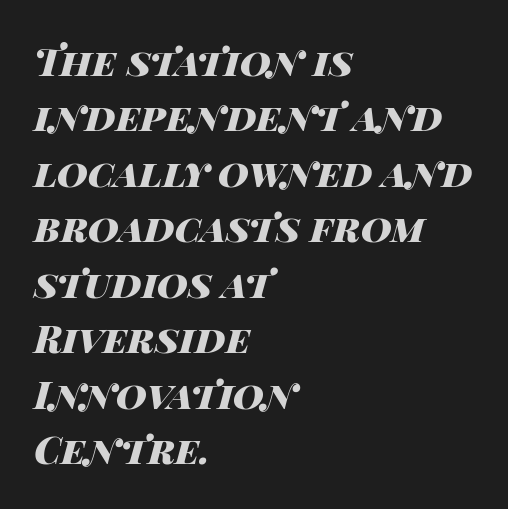
The image shows 38 px heavy, wide type, italic (leaning right); set left-aligned, normal line spacing (1.46x), normal letter spacing, not underlined; high stroke contrast and a large x-height.
